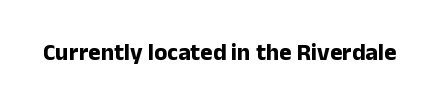
Q: Is the text bold? A: Yes.
Q: Is the text italic (slanted)? A: No, it is upright.
Q: Is the text underlined? A: No.
Q: Is the spacing between letters normal or unusually wide? A: Normal.
